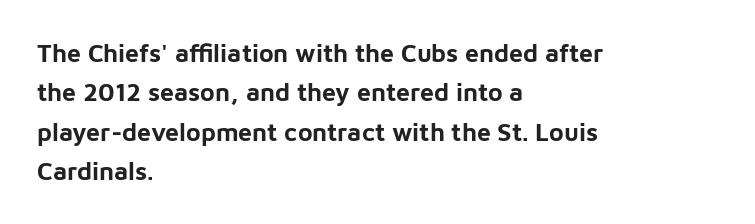
Q: Is the text bold? A: Yes.
Q: Is the text italic (slanted)? A: No, it is upright.
Q: Is the text underlined? A: No.
Q: How is the paragraph aligned? A: Left-aligned.
Q: Is the spacing between letters normal or unusually wide? A: Normal.
Q: Is the spacing between lines tight, normal or loose? A: Normal.
